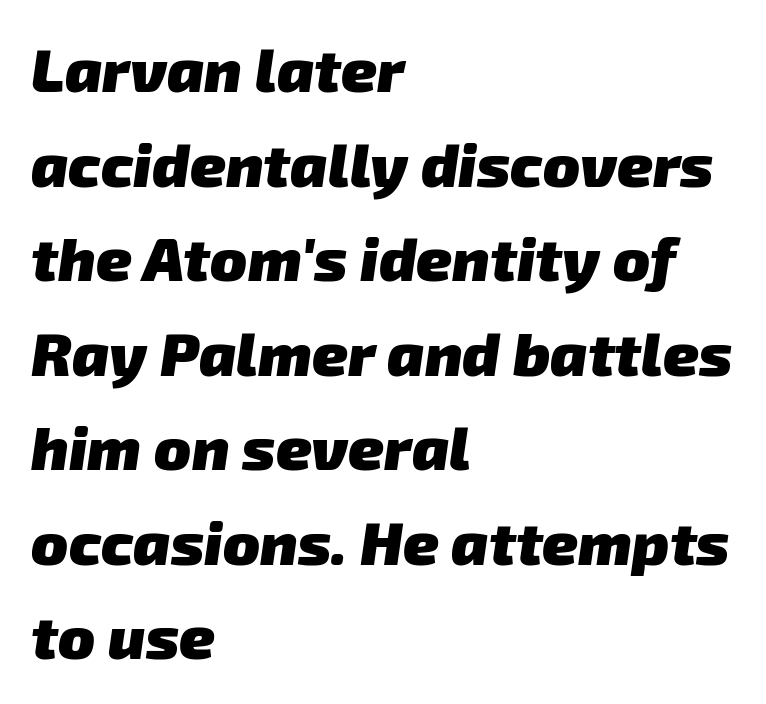
The image shows 61 px heavy sans-serif type; set left-aligned, normal line spacing (1.55x), normal letter spacing, not underlined; low stroke contrast and a medium x-height.
